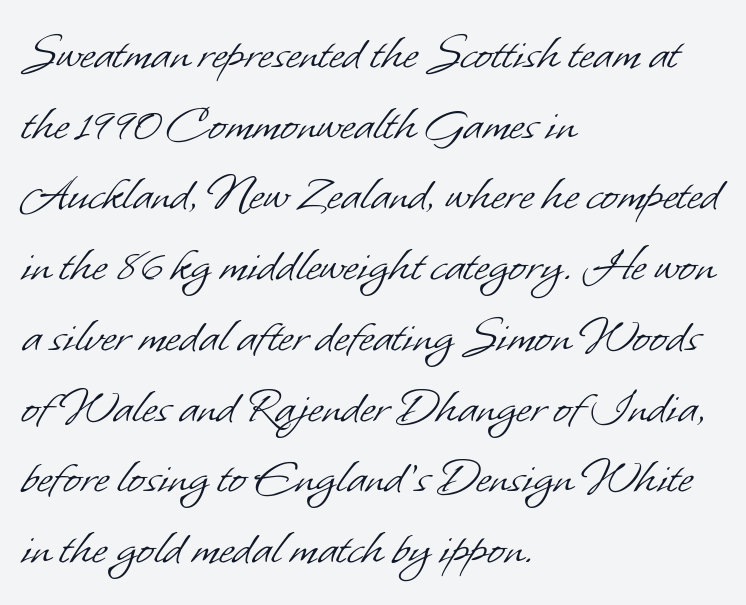
Varying glyph widths throughout — classic text-font behaviour. Stems and bowls with no extra thickness — not bold. Are there feet on the stems? There aren't — it's a sans. Regular leading. The ragged edge is on the right, which tells us the setting is flush left. Standard letterfit; no display-style spreading of the glyphs.
